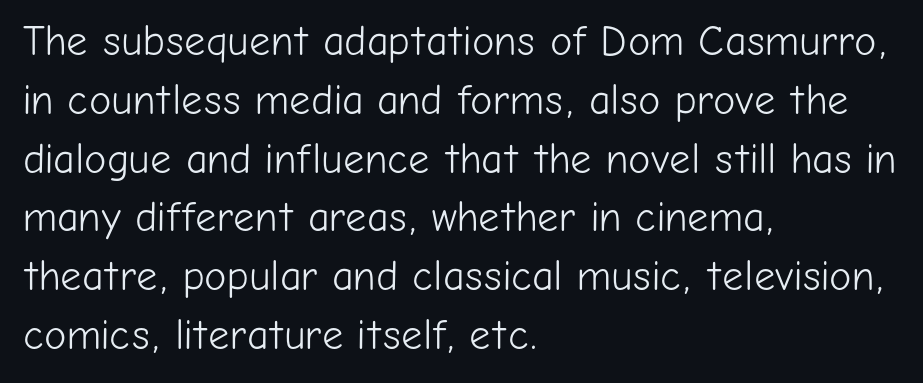
The image shows 42 px light sans-serif type, upright; set left-aligned, normal line spacing (1.4x), normal letter spacing, not underlined; low stroke contrast and a medium x-height.
